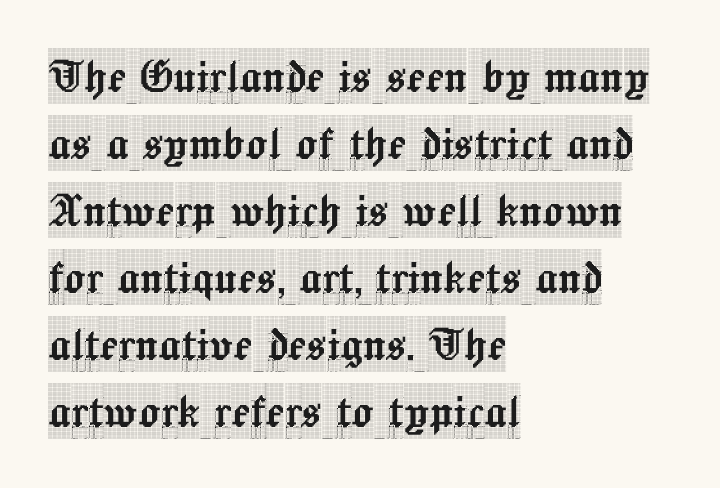
The image shows 55 px condensed serif type, upright; set left-aligned, line spacing 1.22x, normal letter spacing, not underlined; a large x-height.
